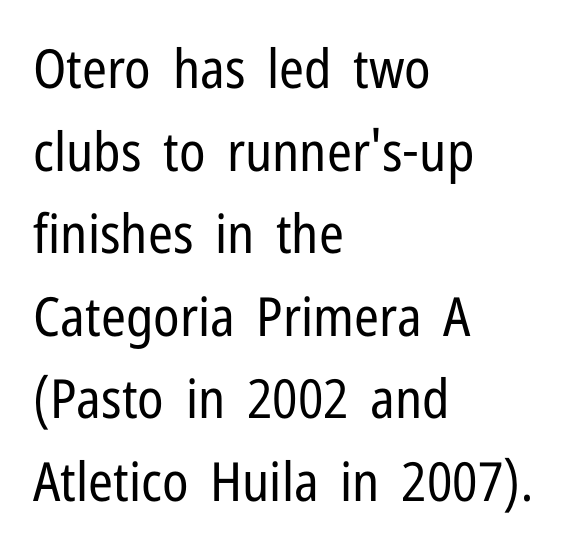
Q: Is the text bold? A: No.
Q: Is the text italic (slanted)? A: No, it is upright.
Q: Is the typeface a serif or a sans-serif typeface? A: Sans-serif.
Q: Is the text underlined? A: No.
Q: How is the paragraph aligned? A: Left-aligned.
Q: Is the spacing between letters normal or unusually wide? A: Normal.
Q: Is the spacing between lines tight, normal or loose? A: Normal.
Q: Width (condensed, normal, or wide)? A: Condensed.
Q: Stroke contrast? A: Low.
Q: x-height? A: Medium.
Q: Monospaced? A: No.
